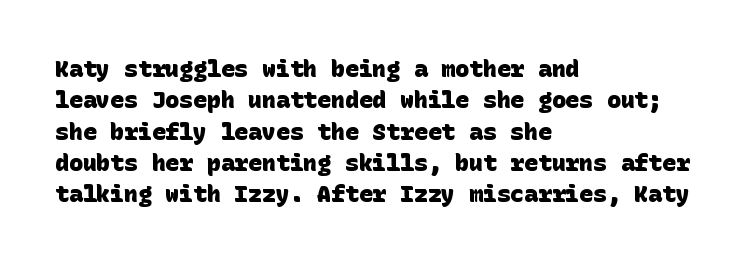
Observe the ordinary spacing: letters are neighbours, not strangers. Is the block centered? No — it sits flush against the left margin. Regular leading. Descender tails drop into unmarked territory. Heavy-handed strokes throughout: this text is bold.
